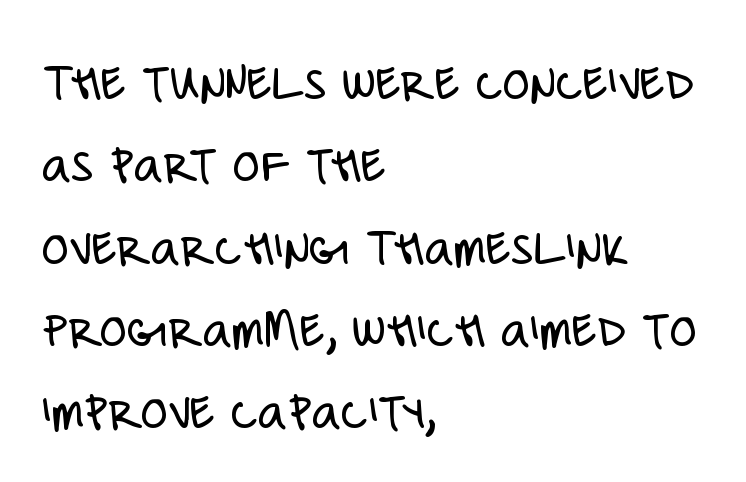
{"serif": "no", "italic": "no", "bold": "no", "weight": "light", "width": "condensed", "stroke_contrast": "low", "x_height": "large", "monospaced": "no", "underline": "no", "align": "left", "line_spacing": "normal", "line_spacing_ratio": 1.47, "letter_spacing": "normal", "letter_spacing_em": 0.0, "glyph_px": 56}
